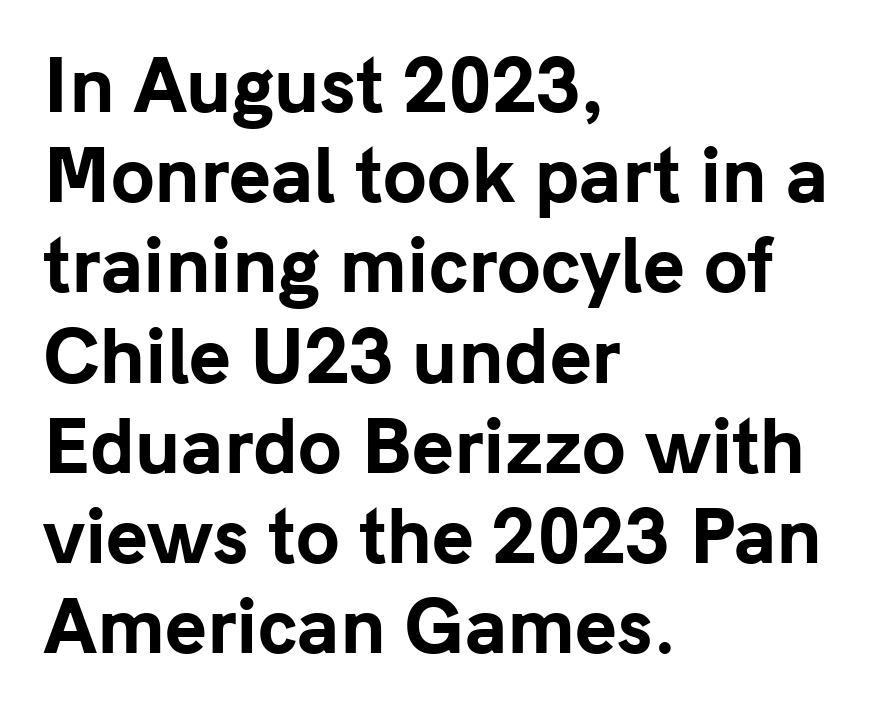
Q: Is the text bold? A: Yes.
Q: Is the text italic (slanted)? A: No, it is upright.
Q: Is the typeface a serif or a sans-serif typeface? A: Sans-serif.
Q: Is the text underlined? A: No.
Q: How is the paragraph aligned? A: Left-aligned.
Q: Is the spacing between letters normal or unusually wide? A: Normal.
Q: Is the spacing between lines tight, normal or loose? A: Normal.
Q: Width (condensed, normal, or wide)? A: Normal.
Q: Stroke contrast? A: Low.
Q: x-height? A: Medium.
Q: Monospaced? A: No.
